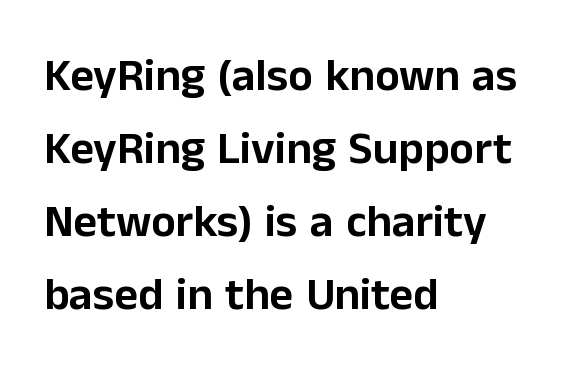
The image shows 46 px sans-serif type, upright; set left-aligned, normal line spacing (1.59x), normal letter spacing, not underlined; low stroke contrast and a medium x-height.
